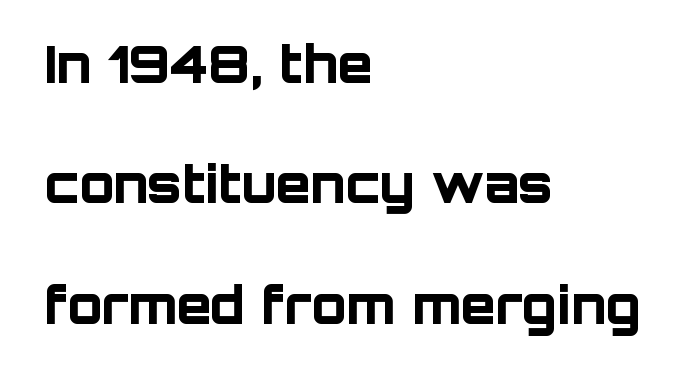
How would I describe the line gaps? Wide and relaxed. Compared with typical body copy, the letter spacing here is the same. Does the copy run flush right? No — it runs flush left. Weight check: bold — yes, fully.
